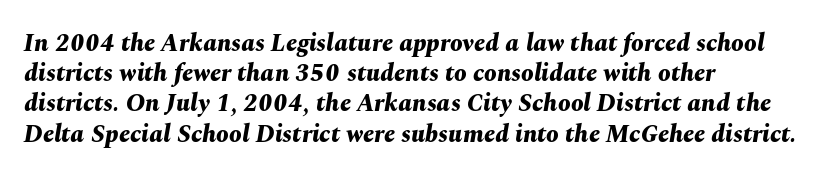
Chunky letters — that's bold for sure. Just letters on the line, the space beneath them empty. Is the letter spacing exaggerated? No — it looks like the ordinary default. Where is the straight margin? On the left.
